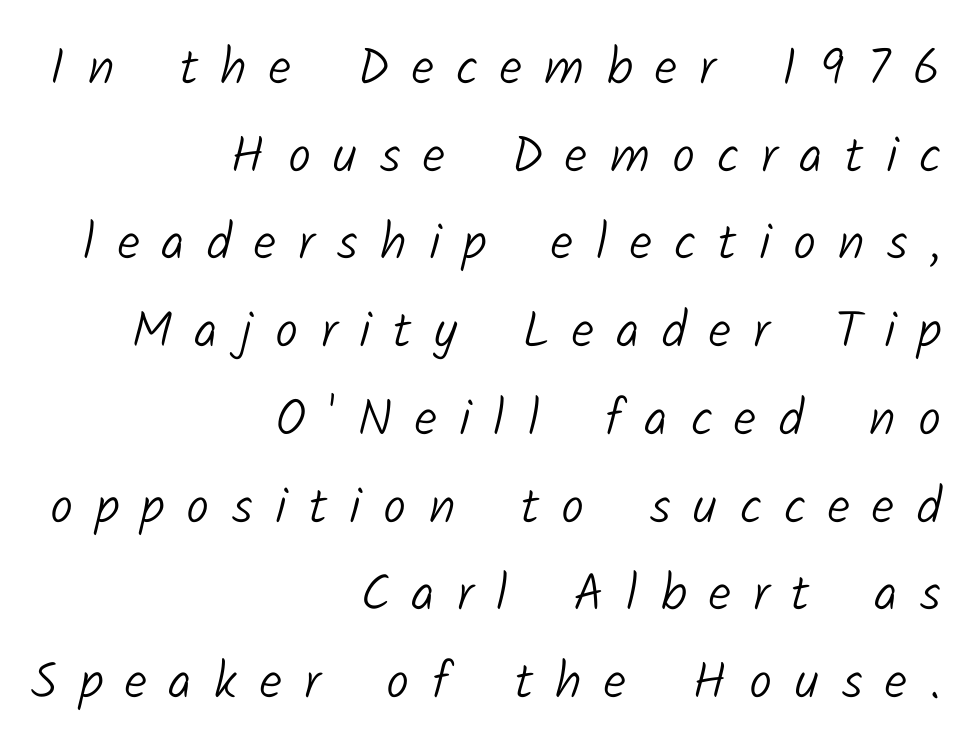
{"serif": "no", "bold": "no", "weight": "light", "width": "normal", "stroke_contrast": "low", "x_height": "medium", "monospaced": "no", "underline": "no", "align": "right", "line_spacing_ratio": 1.72, "letter_spacing": "wide", "letter_spacing_em": 0.44, "glyph_px": 51}
